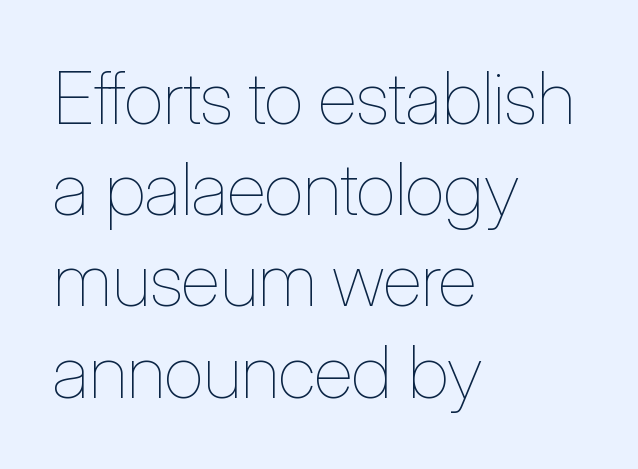
{"italic": "no", "bold": "no", "weight": "thin", "width": "condensed", "stroke_contrast": "low", "x_height": "medium", "monospaced": "no", "underline": "no", "align": "left", "line_spacing": "normal", "line_spacing_ratio": 1.25, "letter_spacing": "normal", "letter_spacing_em": 0.0, "glyph_px": 73}
